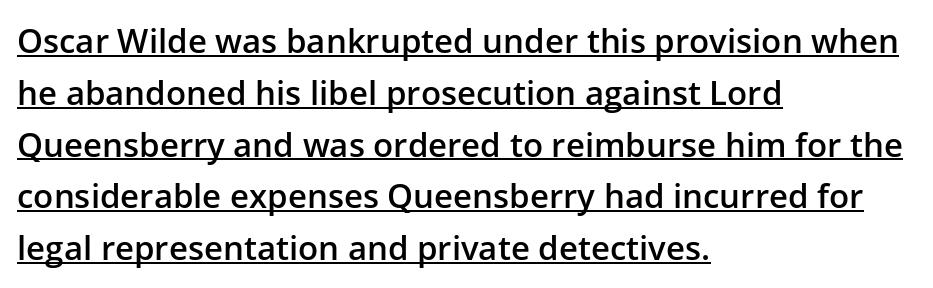
The image shows 33 px semibold sans-serif type, upright; set left-aligned, normal line spacing (1.57x), normal letter spacing, underlined; low stroke contrast and a medium x-height.
